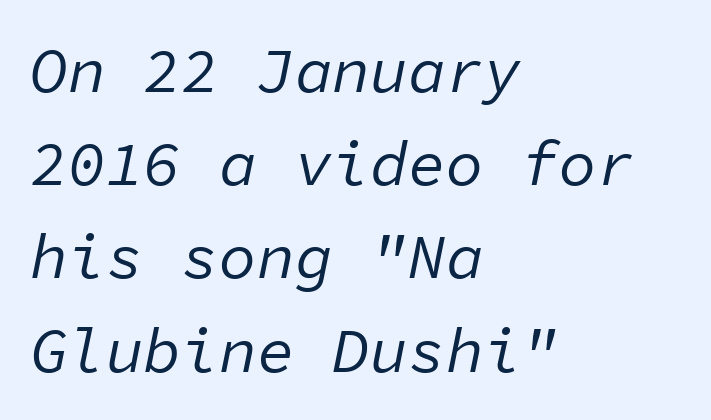
The image shows 63 px regular-weight type, italic (leaning right), monospaced; set left-aligned, normal line spacing (1.48x), normal letter spacing, not underlined; low stroke contrast and a medium x-height.
